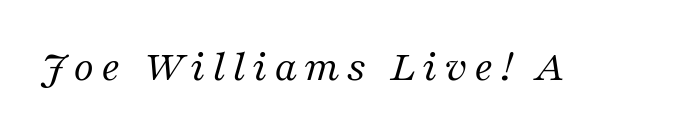
The image shows 45 px regular-weight serif type, italic (leaning right); set not underlined; medium stroke contrast and a medium x-height.
